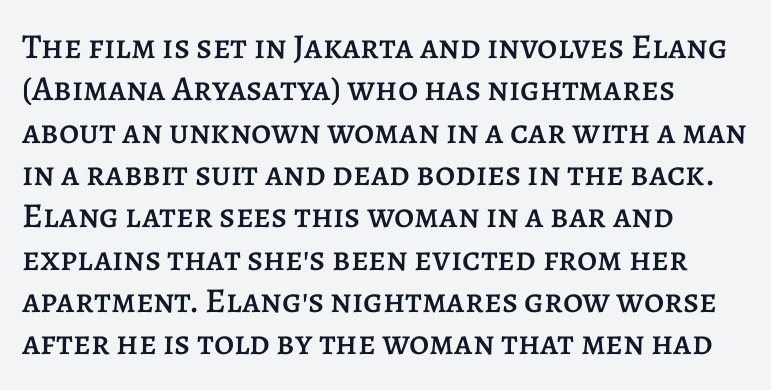
The letters advance in unequal steps, a hallmark of proportional type. There is no visible air inserted between adjacent glyphs. The lines in this sample share a left origin and differ only in where they stop. Underline: absent.
